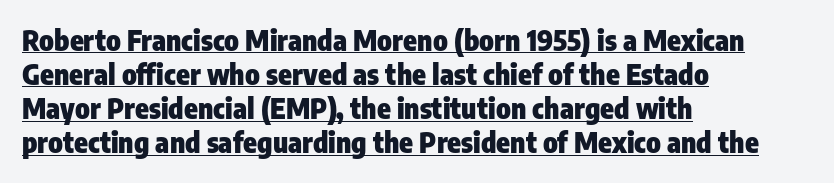
The image shows 28 px heavy, condensed sans-serif type, upright; set left-aligned, line spacing 1.22x, normal letter spacing, underlined; low stroke contrast and a medium x-height.
